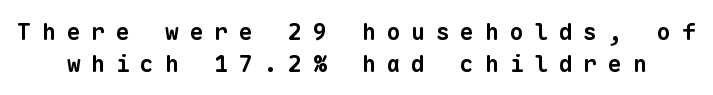
Q: Is the text bold? A: Yes.
Q: Is the text underlined? A: No.
Q: Is the spacing between letters normal or unusually wide? A: Unusually wide.
Q: Is the spacing between lines tight, normal or loose? A: Normal.
